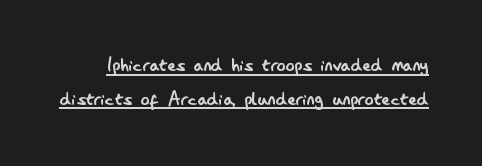
{"italic": "no", "bold": "no", "underline": "yes", "line_spacing": "normal", "line_spacing_ratio": 1.46, "letter_spacing": "normal", "letter_spacing_em": 0.0, "glyph_px": 23}
